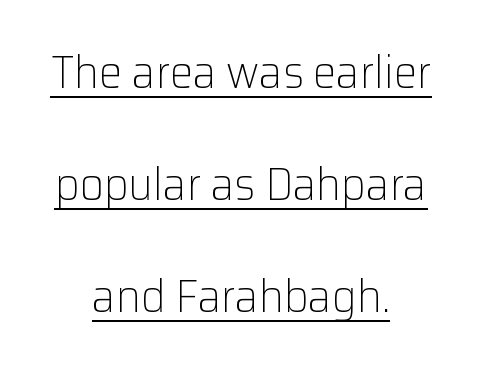
This sample is center-justified, so both line endings float freely. Each letter keeps its own natural width here, so spacing adapts to shape. Check the space under the baseline: a stroke is drawn there. A great deal of white space separates one row of letters from the next.
